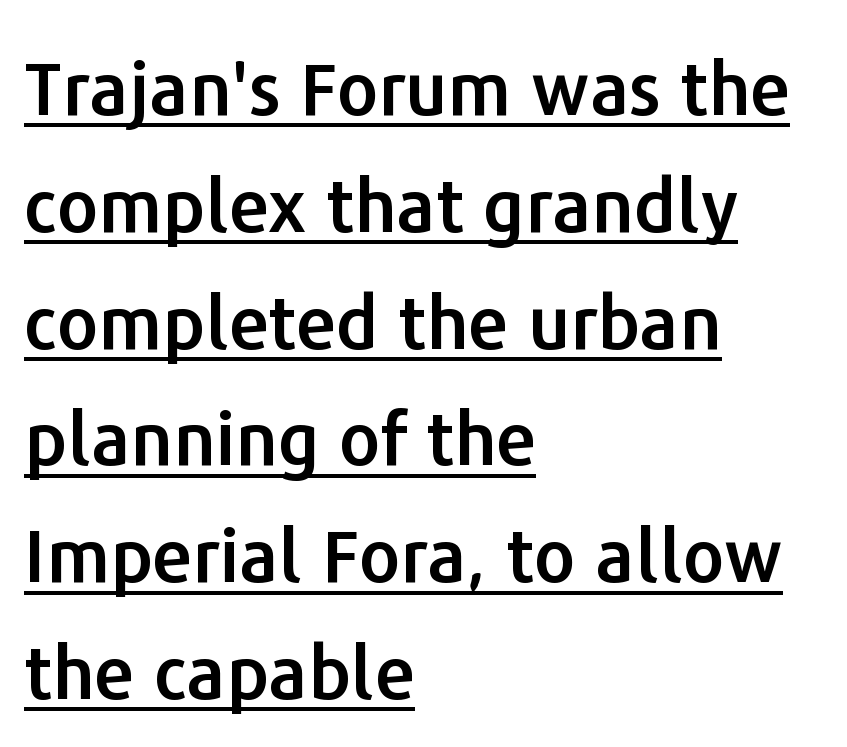
{"serif": "no", "italic": "no", "width": "normal", "stroke_contrast": "low", "x_height": "medium", "monospaced": "no", "underline": "yes", "align": "left", "line_spacing": "normal", "line_spacing_ratio": 1.6, "letter_spacing": "normal", "letter_spacing_em": 0.0, "glyph_px": 73}
